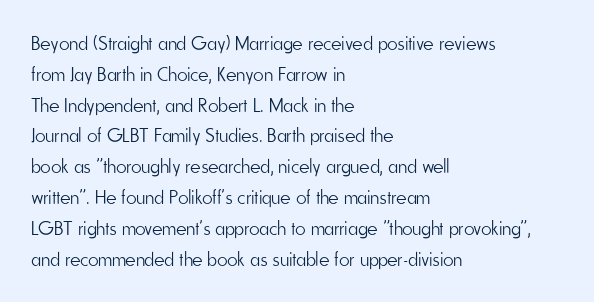
{"italic": "no", "bold": "no", "underline": "no", "align": "left", "line_spacing": "normal", "line_spacing_ratio": 1.54, "letter_spacing": "normal", "letter_spacing_em": 0.0, "glyph_px": 20}
